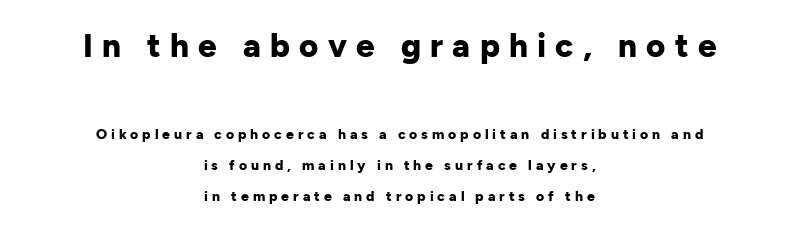
Look at the tracking — it's clearly loosened, letters drifting apart. If you squint, the top block still reads clearly — it's the larger of the two. Character widths vary here, with narrow letters taking less room than wide ones. A clean baseline with only descenders dipping below it. Chunky letters — that's bold for sure.
